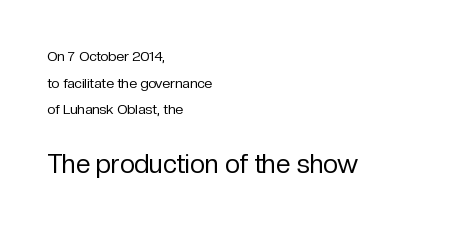
This rendering leaves character spacing at its baseline value. Glance below the letters and you will spot only blank space. Every character sits straight up, as roman type does. The second block has been scaled up relative to the first. Regarding leading, the lines here are spaced well apart. The rag falls on the right side of this text block.
